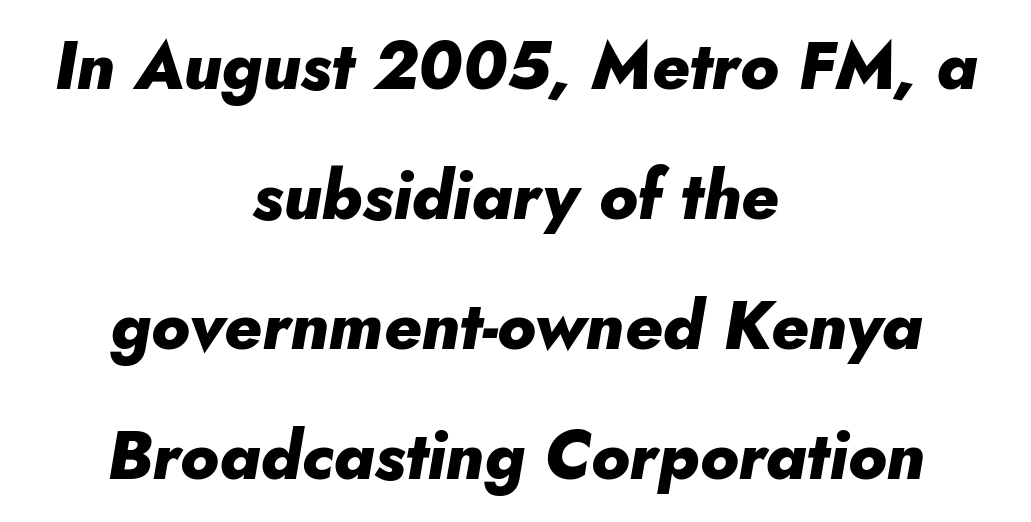
Q: Is the text bold? A: Yes.
Q: Is the text italic (slanted)? A: Yes, it leans right by about 10 degrees.
Q: Is the text underlined? A: No.
Q: How is the paragraph aligned? A: Centered.
Q: Is the spacing between letters normal or unusually wide? A: Normal.
Q: Is the spacing between lines tight, normal or loose? A: Loose.
Q: Width (condensed, normal, or wide)? A: Normal.
Q: Stroke contrast? A: Low.
Q: x-height? A: Small.
Q: Monospaced? A: No.
